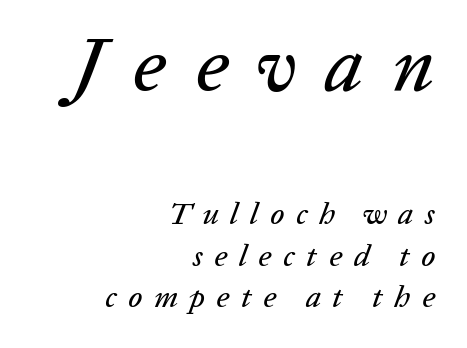
{"italic": "yes", "lean": "right", "slant_degrees": 20, "width": "normal", "stroke_contrast": "low", "x_height": "medium", "monospaced": "no", "underline": "no", "align": "right", "line_spacing": "normal", "line_spacing_ratio": 1.35, "letter_spacing": "wide", "letter_spacing_em": 0.37, "larger_block": "first", "size_ratio": 2.52, "glyph_px": 78}
